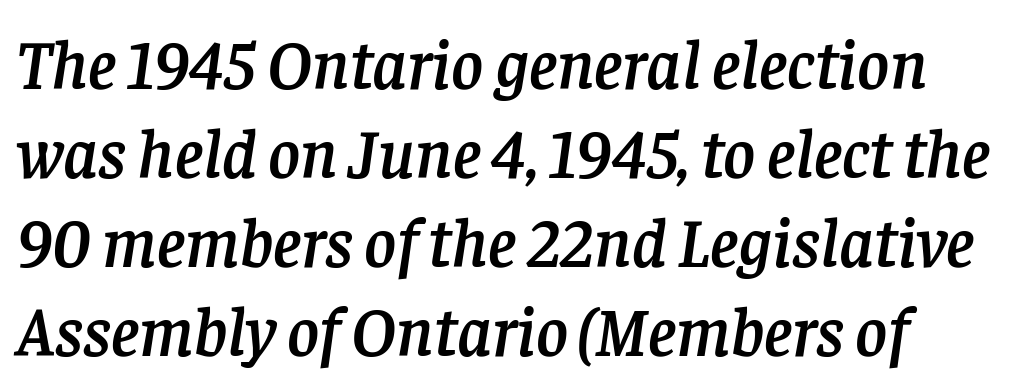
The image shows 69 px serif type, italic (leaning right); set normal line spacing (1.29x), normal letter spacing, not underlined; low stroke contrast and a large x-height.
